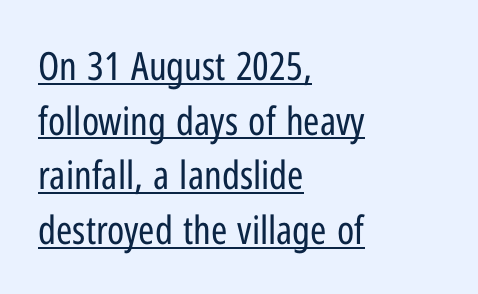
Q: Is the text bold? A: No.
Q: Is the text italic (slanted)? A: No, it is upright.
Q: Is the typeface a serif or a sans-serif typeface? A: Sans-serif.
Q: Is the text underlined? A: Yes.
Q: How is the paragraph aligned? A: Left-aligned.
Q: Is the spacing between letters normal or unusually wide? A: Normal.
Q: Is the spacing between lines tight, normal or loose? A: Normal.
Q: Width (condensed, normal, or wide)? A: Condensed.
Q: Stroke contrast? A: Low.
Q: x-height? A: Medium.
Q: Monospaced? A: No.
